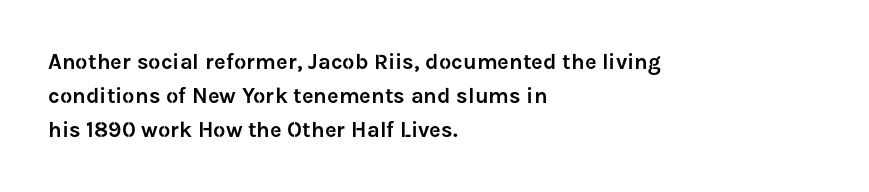
Students, observe: this is what conventionally led text looks like. This sample uses an upright cut, with every glyph sitting square on the baseline. A clean baseline with only descenders dipping below it. Each word holds together tightly as a unit, with standard inter-letter gaps.
